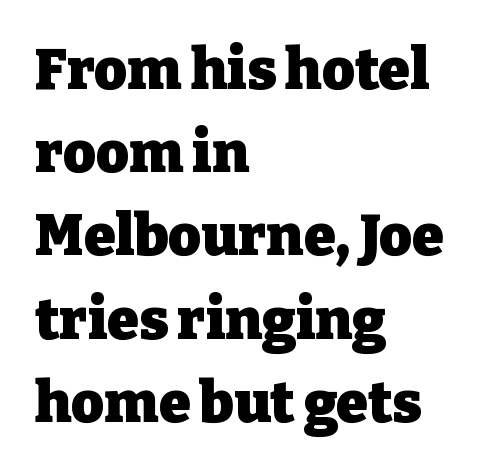
How heavy is the stroke? Heavy — this is a bold. The passage shown is typeset with a serif family. The zone under the glyphs is completely vacant. Each letter keeps its own natural width here, so spacing adapts to shape. Rendered with straight, roman letterforms. If you drew a ruler down the left edge, every line would touch it.
